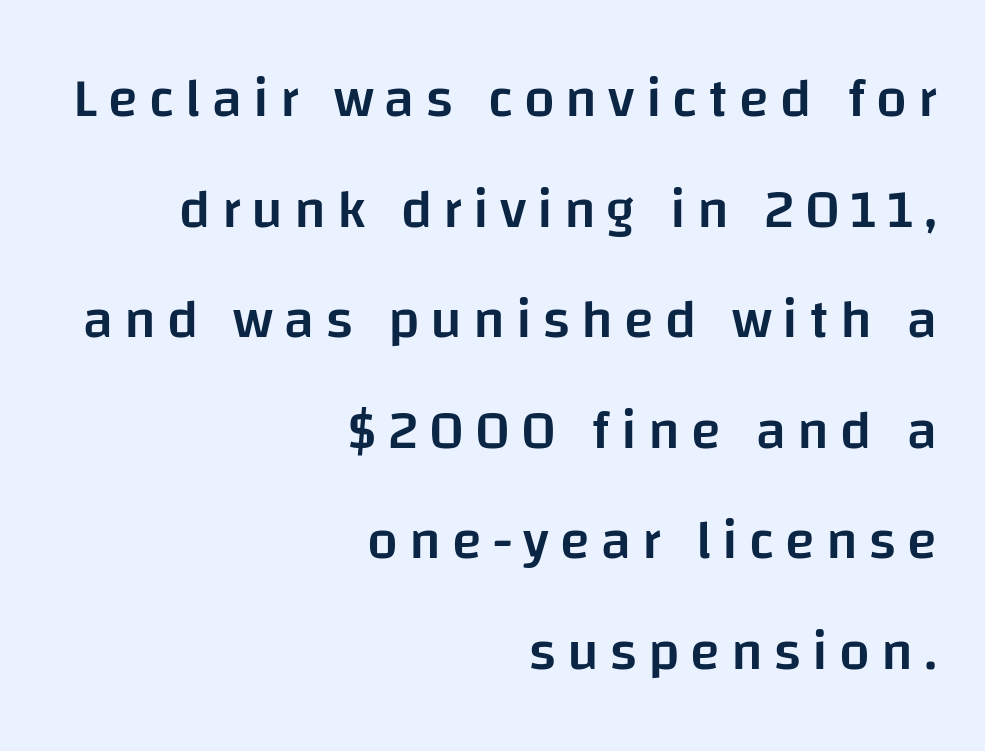
The image shows 55 px semibold sans-serif type, upright; set right-aligned, loose line spacing (2.01x), unusually wide letter spacing (+0.2 em), not underlined; low stroke contrast and a large x-height.
